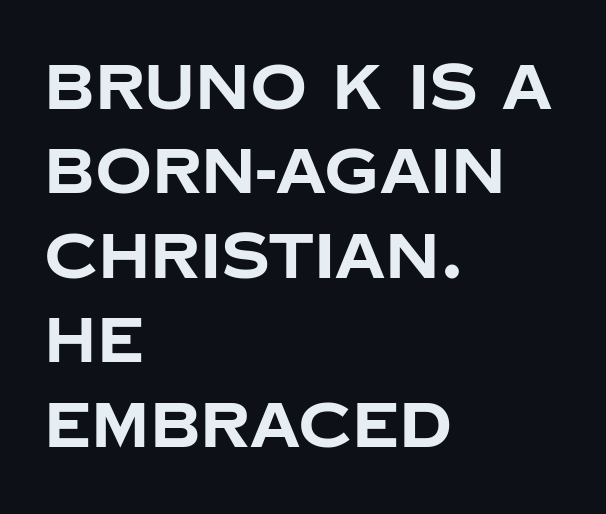
The image shows 63 px bold sans-serif type, upright; set left-aligned, normal line spacing (1.34x), normal letter spacing, not underlined; low stroke contrast and a large x-height.
